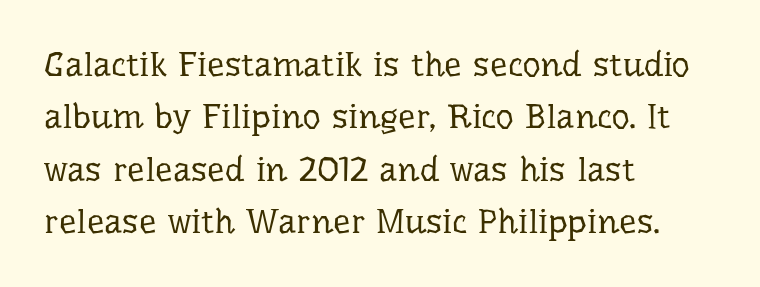
{"serif": "yes", "italic": "no", "bold": "no", "weight": "regular", "width": "normal", "stroke_contrast": "low", "x_height": "medium", "monospaced": "no", "underline": "no", "align": "left", "line_spacing": "normal", "line_spacing_ratio": 1.5, "letter_spacing": "normal", "letter_spacing_em": 0.0, "glyph_px": 35}
